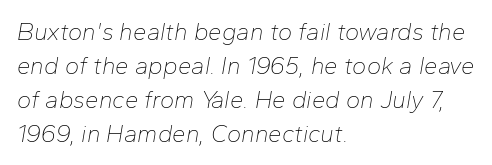
{"italic": "yes", "lean": "right", "slant_degrees": 10, "bold": "no", "underline": "no", "align": "left", "line_spacing": "normal", "line_spacing_ratio": 1.41, "letter_spacing": "normal", "letter_spacing_em": 0.0, "glyph_px": 24}
